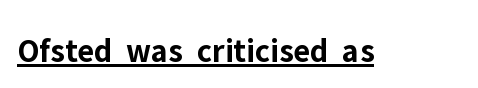
The image shows 34 px bold sans-serif type, upright; set normal letter spacing, underlined; low stroke contrast and a medium x-height.
